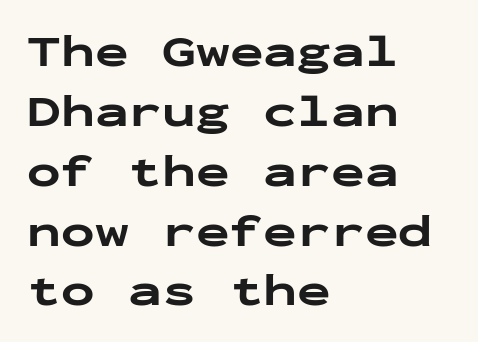
Q: Is the text bold? A: Yes.
Q: Is the text italic (slanted)? A: No, it is upright.
Q: Is the typeface a serif or a sans-serif typeface? A: Sans-serif.
Q: Is the text underlined? A: No.
Q: How is the paragraph aligned? A: Left-aligned.
Q: Is the spacing between letters normal or unusually wide? A: Normal.
Q: Is the spacing between lines tight, normal or loose? A: Normal.
Q: Width (condensed, normal, or wide)? A: Wide.
Q: Stroke contrast? A: Low.
Q: x-height? A: Medium.
Q: Monospaced? A: Yes.
